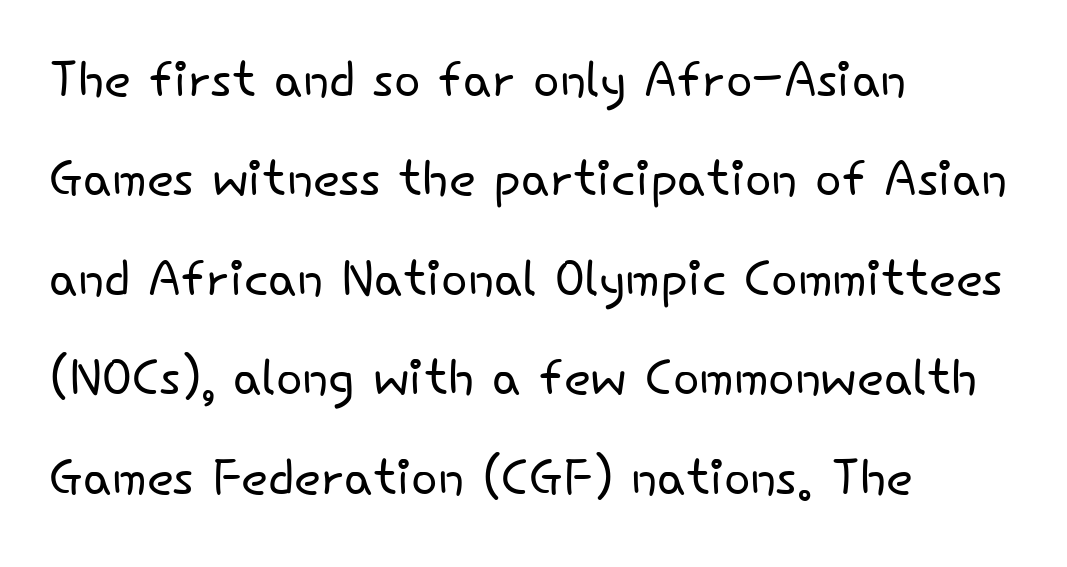
Compared with typical body copy, the letter spacing here is the same. A quiet, ordinary-to-light weight characterises the typeface. These lines are composed in type without serifs. This sample uses an upright cut, with every glyph sitting square on the baseline.
